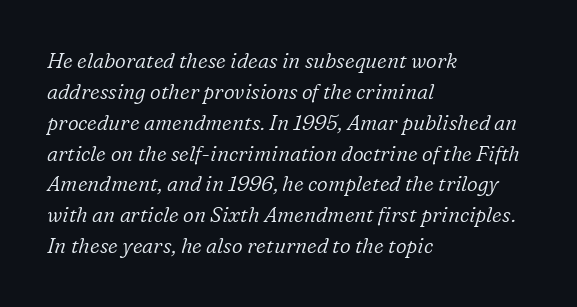
Q: Is the text bold? A: No.
Q: Is the text italic (slanted)? A: Yes, it leans right by about 16 degrees.
Q: Is the text underlined? A: No.
Q: How is the paragraph aligned? A: Left-aligned.
Q: Is the spacing between letters normal or unusually wide? A: Normal.
Q: Is the spacing between lines tight, normal or loose? A: Normal.
